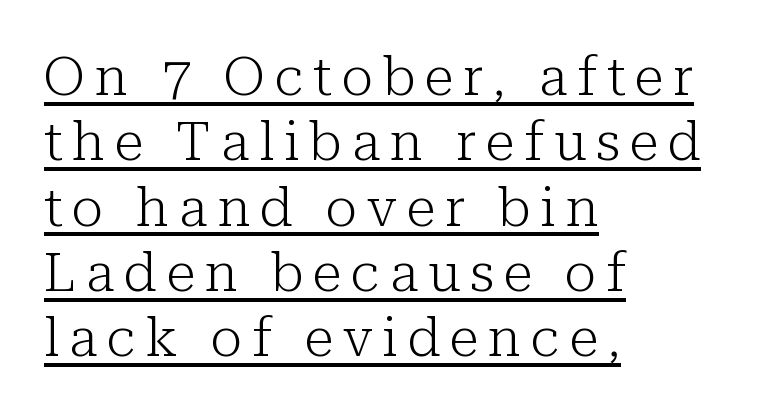
The image shows 54 px light serif type, upright; set left-aligned, line spacing 1.21x, underlined; low stroke contrast and a medium x-height.
